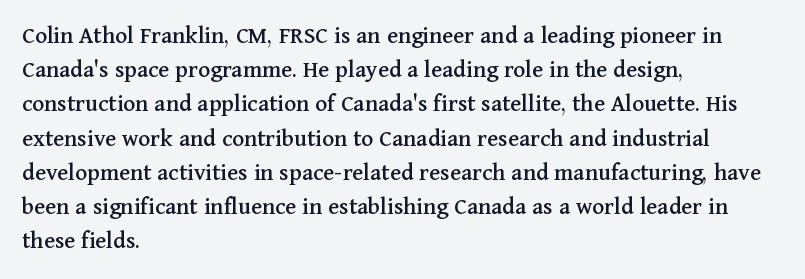
The lettering holds an erect, upright posture throughout. Nobody drew a line under any word here. This rendering uses left alignment, leaving the right contour irregular. Each new line begins a customary step beneath the previous one. Students, note that the glyphs here touch the page at normal intervals.
